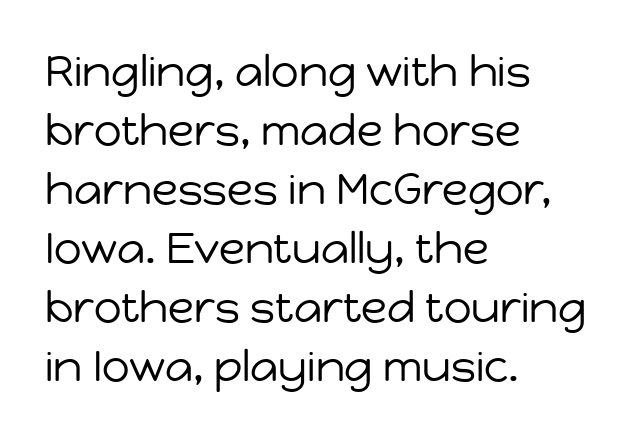
The typeface has the unassuming heft of standard copy or less. Designer's note — italics off, roman on. Is there much room between lines? A standard amount, neither cramped nor airy. No extra tracking has been applied to these lines. These lines are composed in type without serifs.
